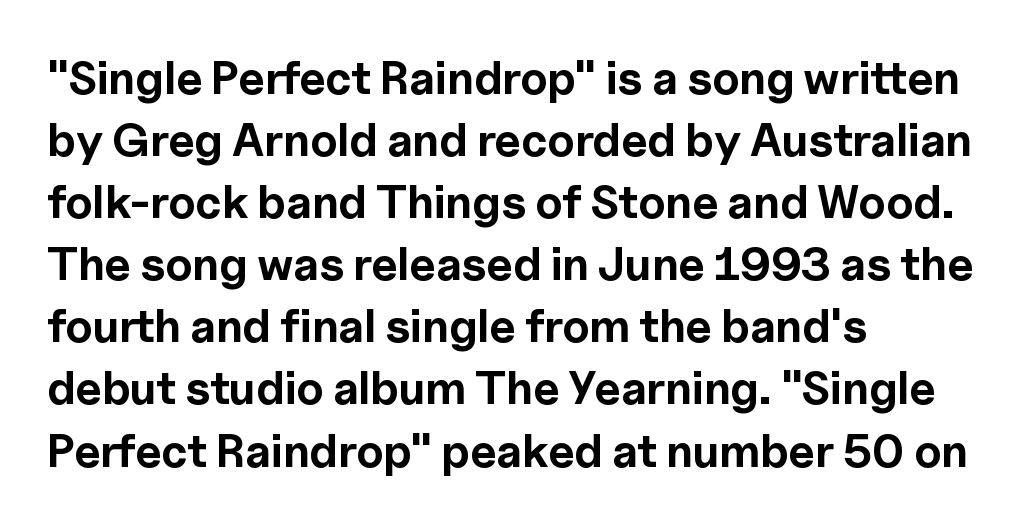
Q: Is the text bold? A: Yes.
Q: Is the text italic (slanted)? A: No, it is upright.
Q: Is the typeface a serif or a sans-serif typeface? A: Sans-serif.
Q: Is the text underlined? A: No.
Q: How is the paragraph aligned? A: Left-aligned.
Q: Is the spacing between letters normal or unusually wide? A: Normal.
Q: Is the spacing between lines tight, normal or loose? A: Normal.
Q: Width (condensed, normal, or wide)? A: Normal.
Q: x-height? A: Medium.
Q: Monospaced? A: No.
